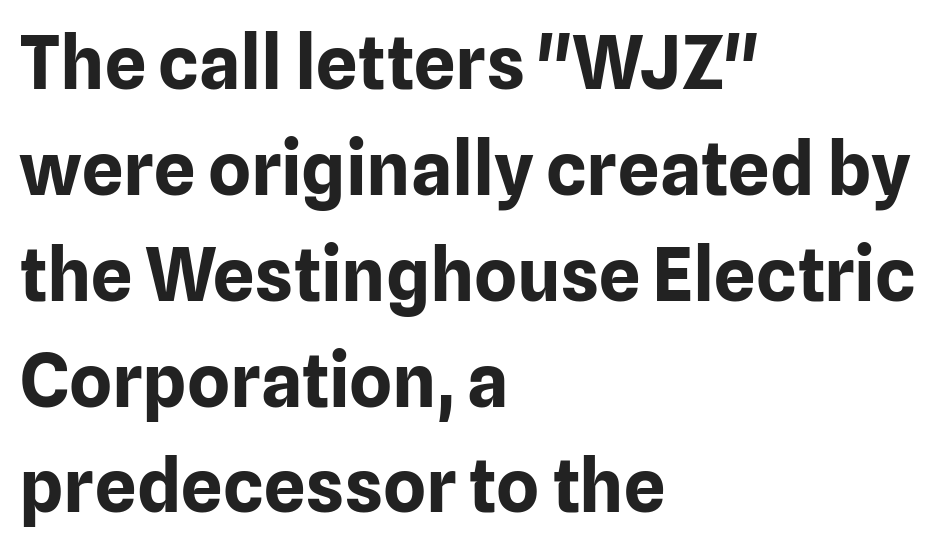
The image shows 73 px bold sans-serif type, upright; set left-aligned, normal line spacing (1.45x), normal letter spacing, not underlined; low stroke contrast and a medium x-height.
